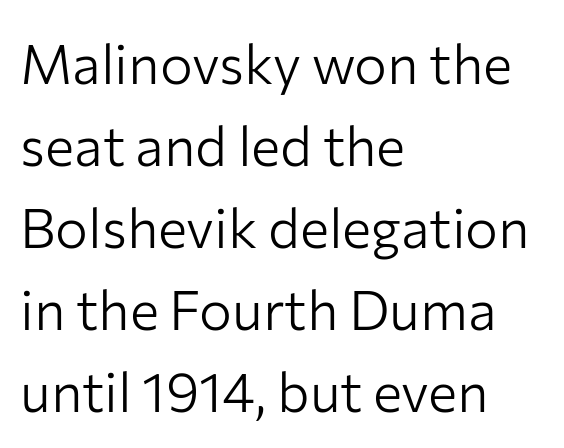
Q: Is the text bold? A: No.
Q: Is the text italic (slanted)? A: No, it is upright.
Q: Is the typeface a serif or a sans-serif typeface? A: Sans-serif.
Q: Is the text underlined? A: No.
Q: How is the paragraph aligned? A: Left-aligned.
Q: Is the spacing between letters normal or unusually wide? A: Normal.
Q: Is the spacing between lines tight, normal or loose? A: Normal.
Q: Width (condensed, normal, or wide)? A: Normal.
Q: Stroke contrast? A: Low.
Q: x-height? A: Medium.
Q: Monospaced? A: No.
